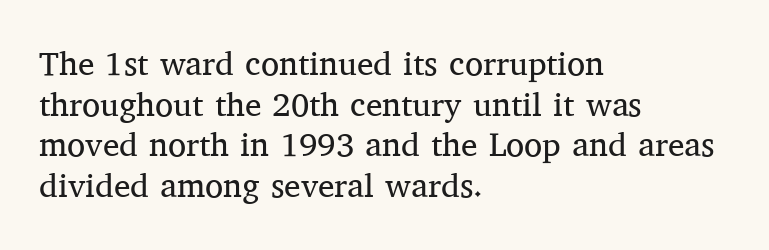
{"serif": "yes", "italic": "no", "bold": "no", "weight": "regular", "width": "normal", "stroke_contrast": "medium", "x_height": "medium", "monospaced": "no", "underline": "no", "align": "left", "line_spacing_ratio": 1.23, "letter_spacing": "normal", "letter_spacing_em": 0.0, "glyph_px": 33}
